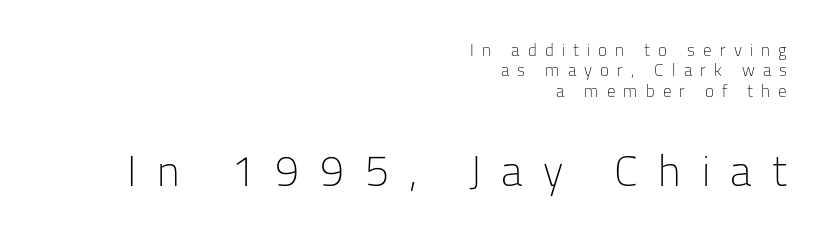
The image shows 43 px light sans-serif type, upright; set right-aligned, line spacing 1.2x, unusually wide letter spacing (+0.48 em), not underlined; the second (bottom) block is 2.53x larger; low stroke contrast and a medium x-height.
